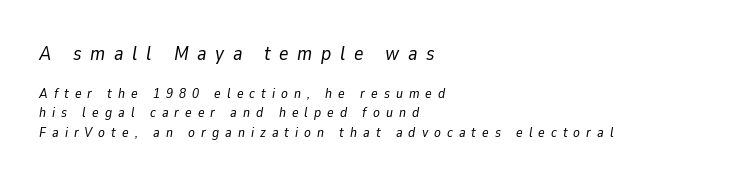
Weight: in the light-to-regular range. Underline: absent. Regarding leading, the lines here are spaced in the standard way. The compositor pushed each line to the left boundary. In this sample the first text group is rendered at the bigger scale. A typesetter would mark this as italic.
